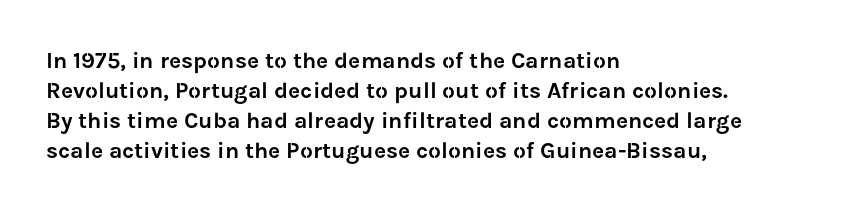
{"italic": "no", "underline": "no", "align": "left", "line_spacing": "normal", "line_spacing_ratio": 1.3, "letter_spacing": "normal", "letter_spacing_em": 0.0, "glyph_px": 23}
